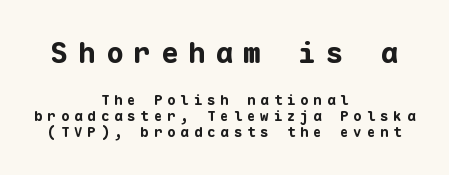
Q: Is the text bold? A: Yes.
Q: Is the text italic (slanted)? A: No, it is upright.
Q: Is the typeface a serif or a sans-serif typeface? A: Sans-serif.
Q: Is the text underlined? A: No.
Q: How is the paragraph aligned? A: Centered.
Q: Is the spacing between letters normal or unusually wide? A: Unusually wide.
Q: Is the spacing between lines tight, normal or loose? A: Tight.
Q: Which block of text is set in a larger size, the first (top) or the second (bottom)? A: The first (top) one.
Q: Width (condensed, normal, or wide)? A: Normal.
Q: Stroke contrast? A: Low.
Q: x-height? A: Medium.
Q: Monospaced? A: Yes.
